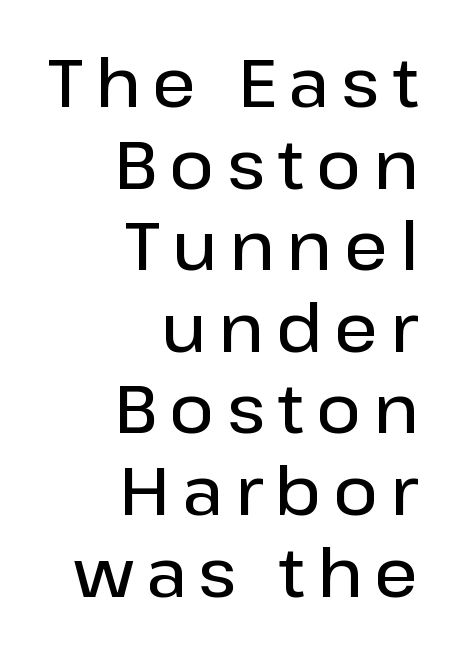
{"serif": "no", "italic": "no", "bold": "semi", "weight": "semibold", "width": "normal", "stroke_contrast": "low", "x_height": "medium", "monospaced": "no", "underline": "no", "align": "right", "line_spacing_ratio": 1.2, "glyph_px": 68}
